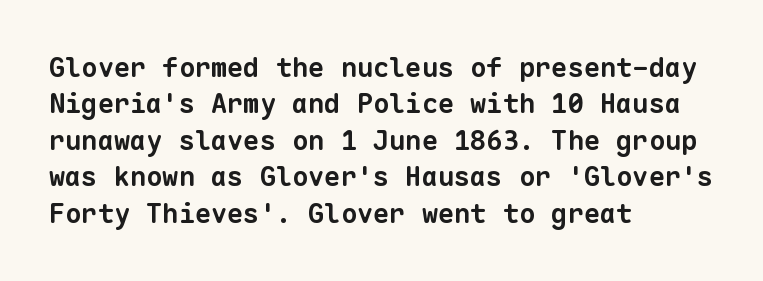
Quick note: interline space is typical. Quick note: underline off. If you drew a ruler down the left edge, every line would touch it. How are the letters spaced? Ordinarily, with no added tracking. Weight: bold.
